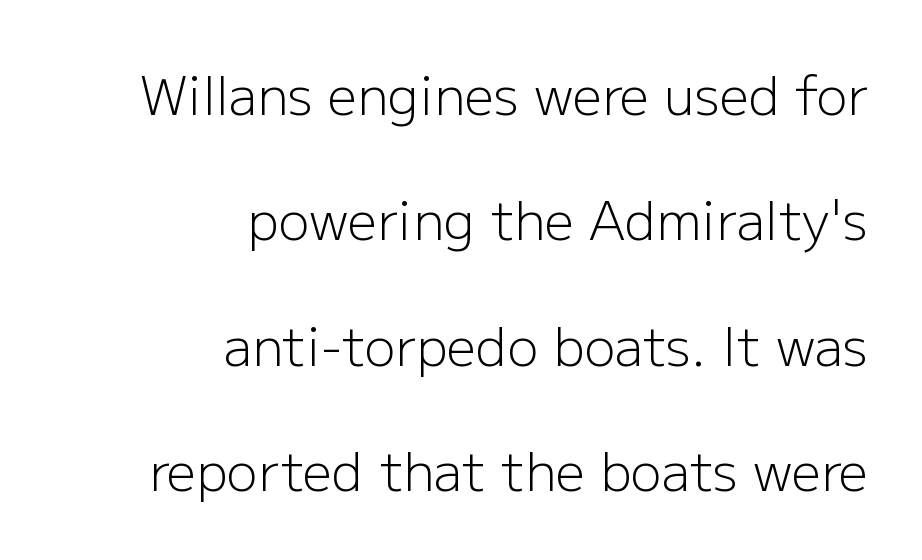
The letters advance in unequal steps, a hallmark of proportional type. Check where the strokes stop: nothing finishes them off — pure sans. Think standard paragraph weight, or any step lighter than that. Airy leading. Glyph-to-glyph distance matches everyday printed text. Plain, unruled lines of type.
